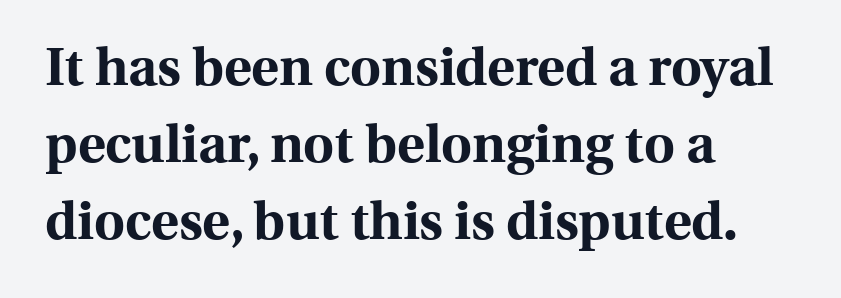
{"serif": "yes", "italic": "no", "bold": "yes", "weight": "bold", "width": "normal", "x_height": "medium", "monospaced": "no", "underline": "no", "align": "left", "line_spacing": "normal", "line_spacing_ratio": 1.45, "letter_spacing": "normal", "letter_spacing_em": 0.0, "glyph_px": 53}
